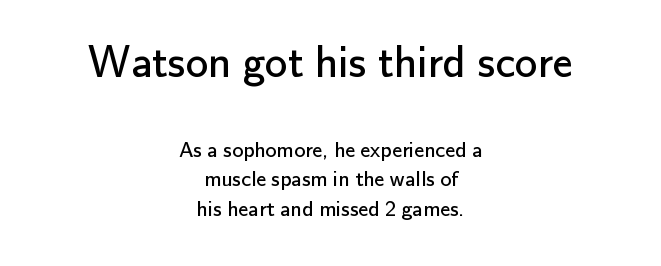
The image shows 45 px regular-weight sans-serif type, upright; set centered, normal line spacing (1.35x), normal letter spacing, not underlined; the first (top) block is 2.05x larger; low stroke contrast and a small x-height.
